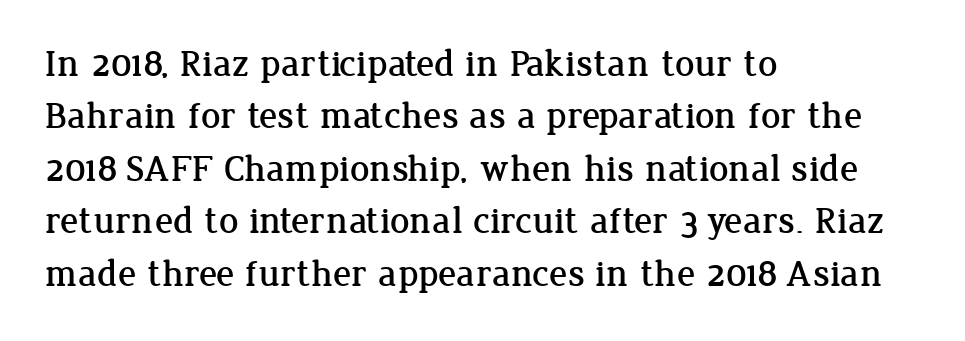
The image shows 38 px serif type, upright; set left-aligned, normal line spacing (1.38x), normal letter spacing, not underlined; low stroke contrast and a medium x-height.
